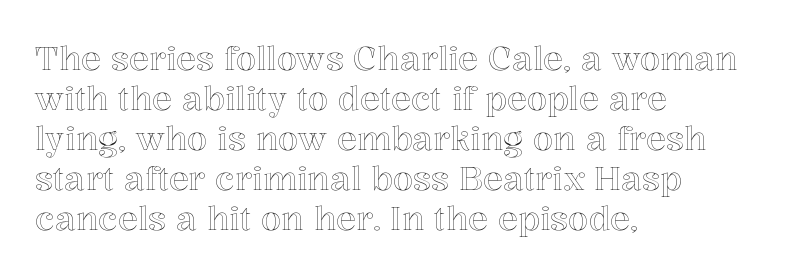
Q: Is the text italic (slanted)? A: No, it is upright.
Q: Is the text underlined? A: No.
Q: How is the paragraph aligned? A: Left-aligned.
Q: Is the spacing between letters normal or unusually wide? A: Normal.
Q: Width (condensed, normal, or wide)? A: Normal.
Q: x-height? A: Medium.
Q: Monospaced? A: No.
